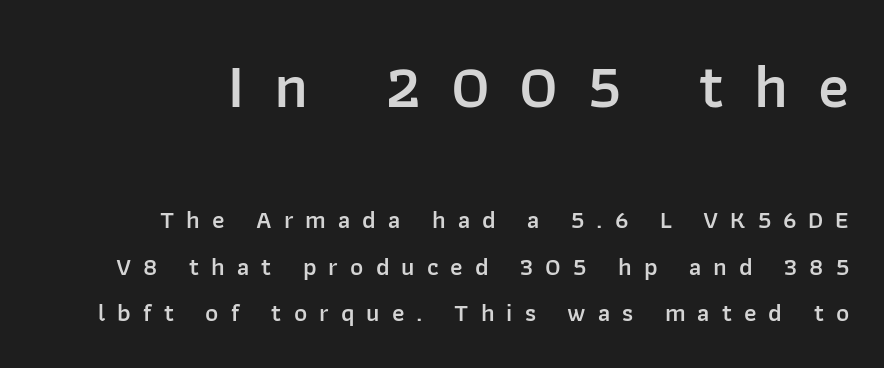
Looks like regular typesetting: each glyph gets only the width it needs. Which chunk is bigger? The first one — the top block dwarfs the bottom. The glyphs in this specimen are sans serif. Words appear elongated and porous because spacing is wide. Visually the block forms a straight wall on the right and a jagged coastline on the left.
